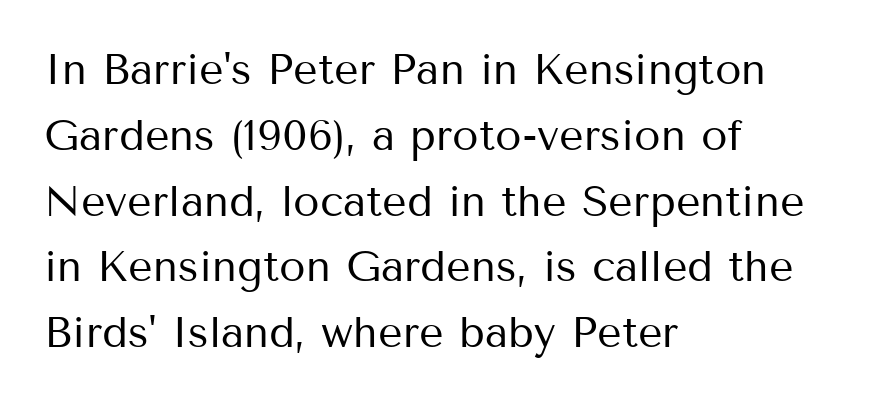
The image shows 43 px regular-weight sans-serif type, upright; set left-aligned, normal line spacing (1.53x), normal letter spacing, not underlined; medium stroke contrast and a medium x-height.
